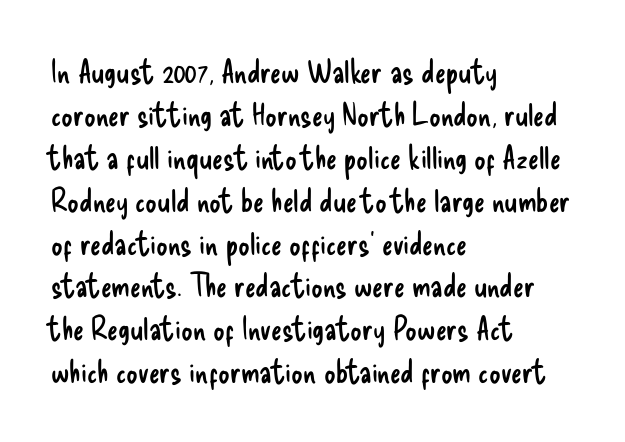
Q: Is the text bold? A: No.
Q: Is the text italic (slanted)? A: No, it is upright.
Q: Is the typeface a serif or a sans-serif typeface? A: Sans-serif.
Q: Is the text underlined? A: No.
Q: How is the paragraph aligned? A: Left-aligned.
Q: Is the spacing between letters normal or unusually wide? A: Normal.
Q: Is the spacing between lines tight, normal or loose? A: Normal.
Q: Width (condensed, normal, or wide)? A: Condensed.
Q: Stroke contrast? A: Low.
Q: x-height? A: Small.
Q: Monospaced? A: No.
